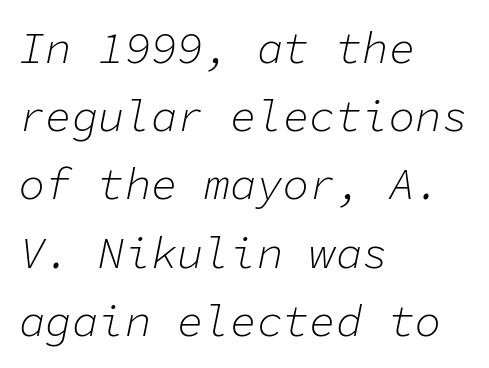
The image shows 44 px light type, italic (leaning right), monospaced; set left-aligned, normal line spacing (1.55x), normal letter spacing, not underlined; low stroke contrast and a medium x-height.
